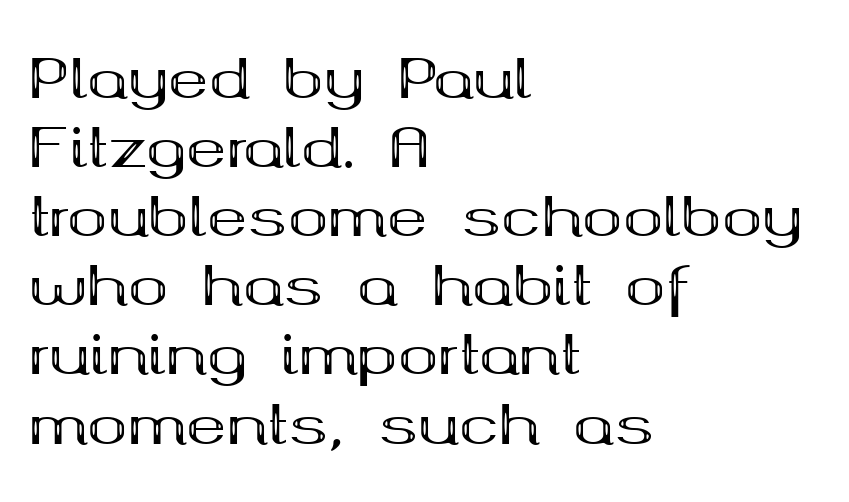
{"serif": "yes", "italic": "no", "bold": "yes", "weight": "bold", "width": "wide", "stroke_contrast": "medium", "x_height": "medium", "monospaced": "no", "underline": "no", "align": "left", "line_spacing": "normal", "line_spacing_ratio": 1.28, "letter_spacing": "normal", "letter_spacing_em": 0.0, "glyph_px": 54}
